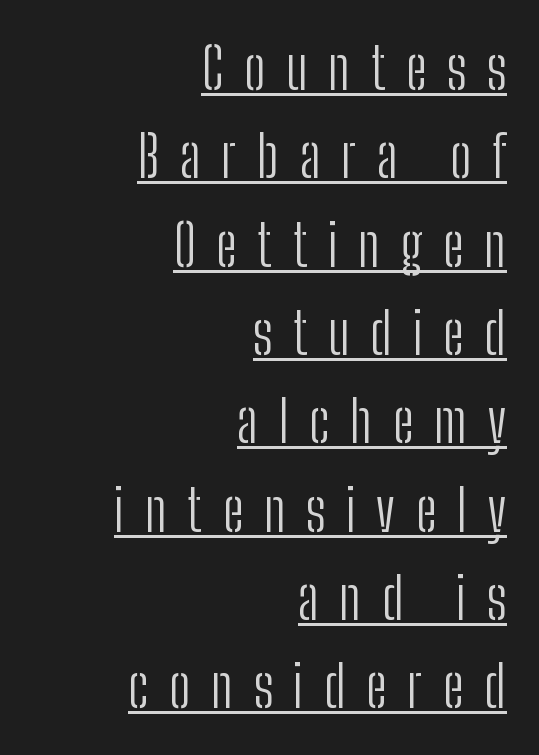
The image shows 57 px light, condensed sans-serif type, upright; set right-aligned, normal line spacing (1.55x), unusually wide letter spacing (+0.36 em), underlined; low stroke contrast and a medium x-height.
